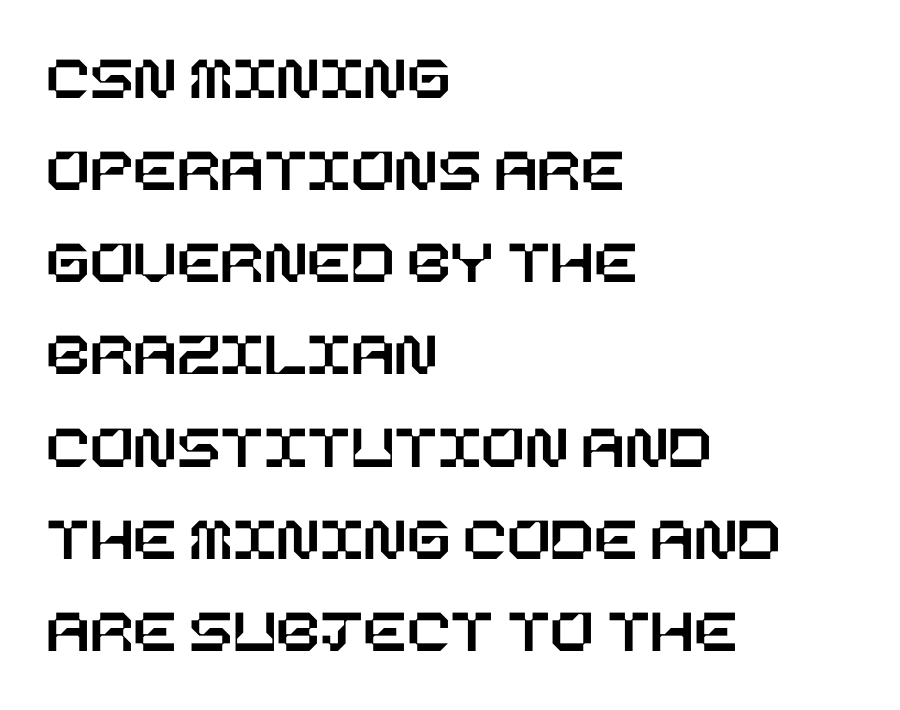
Q: Is the text italic (slanted)? A: No, it is upright.
Q: Is the text underlined? A: No.
Q: How is the paragraph aligned? A: Left-aligned.
Q: Is the spacing between letters normal or unusually wide? A: Normal.
Q: Is the spacing between lines tight, normal or loose? A: Normal.
Q: Width (condensed, normal, or wide)? A: Normal.
Q: Stroke contrast? A: Low.
Q: x-height? A: Large.
